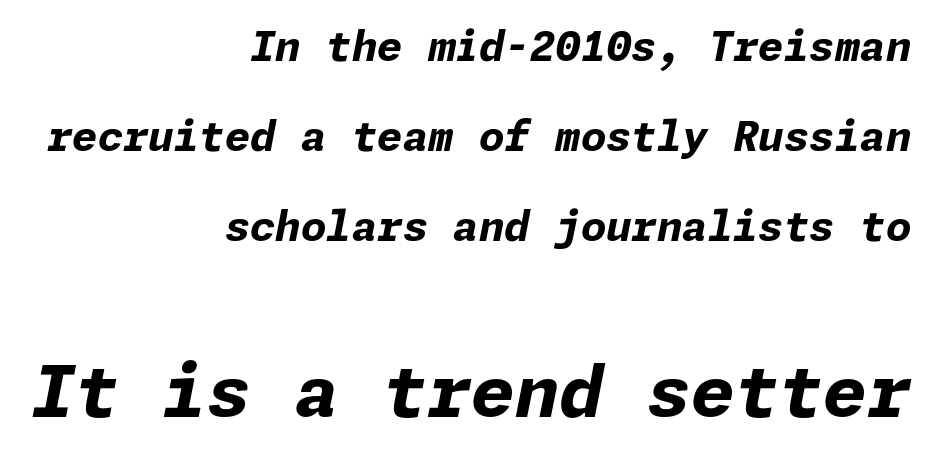
The image shows 71 px bold type, italic (leaning right); set right-aligned, loose line spacing (2.2x), normal letter spacing, not underlined; the second (bottom) block is 1.73x larger; low stroke contrast and a medium x-height.
